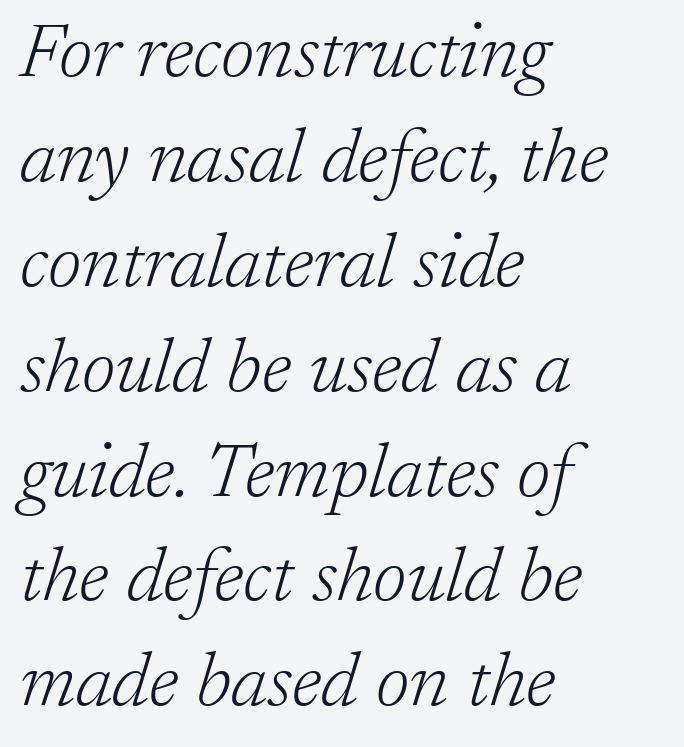
The image shows 76 px light serif type, italic (leaning right); set left-aligned, normal line spacing (1.38x), normal letter spacing, not underlined; low stroke contrast and a medium x-height.
